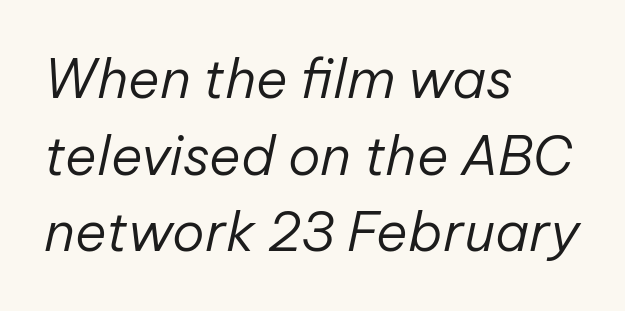
Tracking value appears to be zero — textbook default spacing. No heavy texture on the line: the type isn't bold. The space directly below the letters is spotless. Posture: slanted. Baseline-to-baseline distance is the conventional proportion of letter height. Each letter keeps its own natural width here, so spacing adapts to shape.
